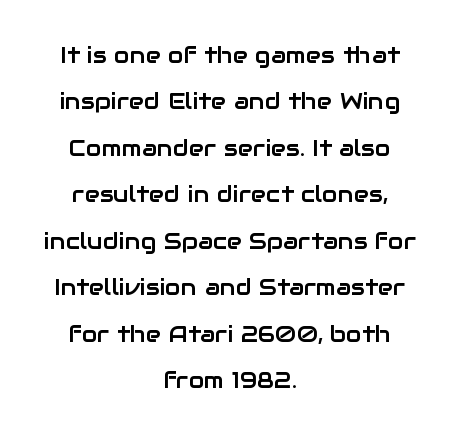
The image shows 23 px text type, upright; set centered, loose line spacing (2.02x), normal letter spacing, not underlined.
